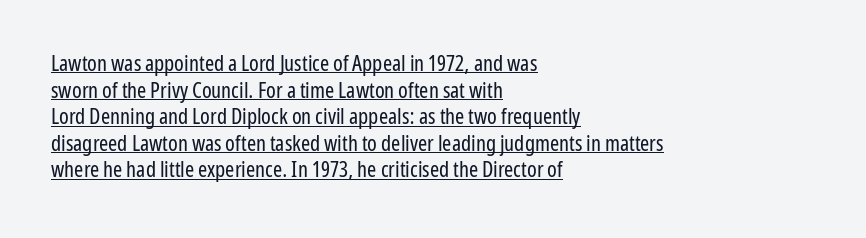
Q: Is the text bold? A: No.
Q: Is the text italic (slanted)? A: No, it is upright.
Q: Is the text underlined? A: Yes.
Q: How is the paragraph aligned? A: Left-aligned.
Q: Is the spacing between letters normal or unusually wide? A: Normal.
